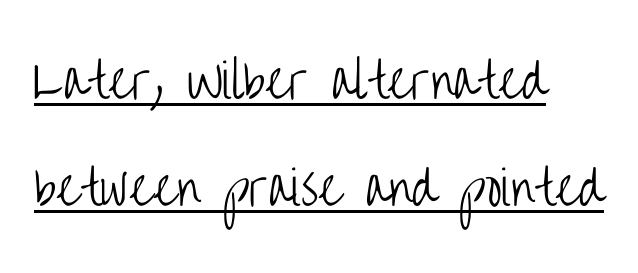
Tall strokes in this sample are plumb rather than angled. Stems here are at most as thick as an everyday book face. Spacing verdict: proportional, widths tailored to each character. Characters follow at the spacing the type designer built in. Serif or sans? Sans — the stroke terminals are bare. You could fit nearly another row in the gap between these rows.
